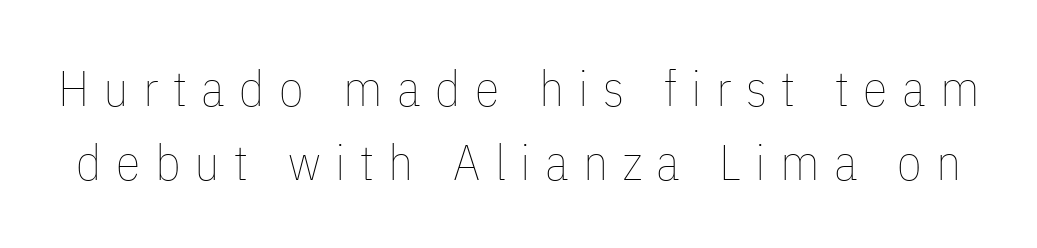
A typesetter would mark this as roman, not italic. Students, observe: this is what conventionally led text looks like. Just letters on the line, the space beneath them empty. The horizontal fit of the characters is loose and conspicuously gappy. The face used here is proportionally spaced, like ordinary book or web type. Summary of weight: not heavy and not bold.
